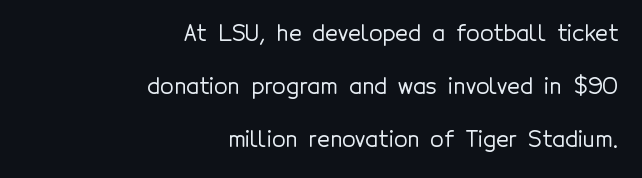
{"italic": "no", "underline": "no", "align": "right", "line_spacing": "loose", "line_spacing_ratio": 2.42, "letter_spacing": "normal", "letter_spacing_em": 0.0, "glyph_px": 22}
